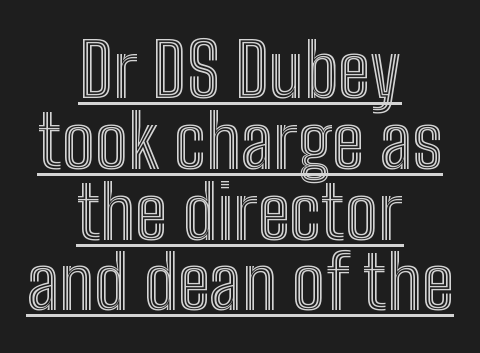
The image shows 73 px condensed type, upright; set centered, tight line spacing (0.97x), normal letter spacing, underlined; a medium x-height.
